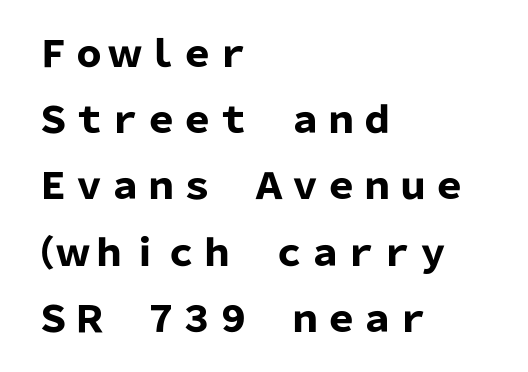
No word sits above an underline. The designer went with a sans here, leaving each stem footless. Does extra space separate the letters? No, they use regular spacing. The face used here is proportionally spaced, like ordinary book or web type. Heavy, bold letterforms. The ragged edge is on the right, which tells us the setting is flush left.
